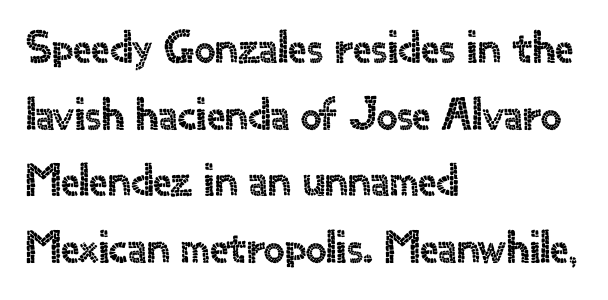
{"serif": "no", "italic": "no", "width": "normal", "x_height": "small", "monospaced": "no", "underline": "no", "align": "left", "line_spacing": "normal", "line_spacing_ratio": 1.45, "letter_spacing": "normal", "letter_spacing_em": 0.0, "glyph_px": 46}
